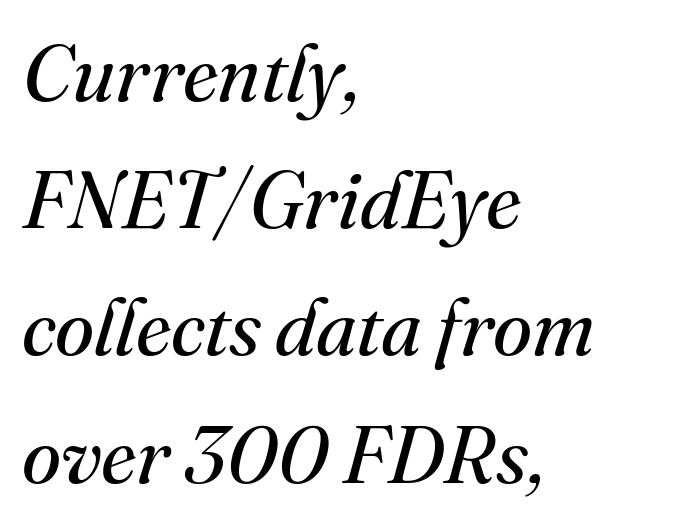
{"serif": "yes", "italic": "yes", "lean": "right", "slant_degrees": 16, "bold": "no", "weight": "regular", "width": "normal", "stroke_contrast": "medium", "x_height": "small", "monospaced": "no", "underline": "no", "align": "left", "line_spacing": "normal", "line_spacing_ratio": 1.59, "letter_spacing": "normal", "letter_spacing_em": 0.0, "glyph_px": 80}
